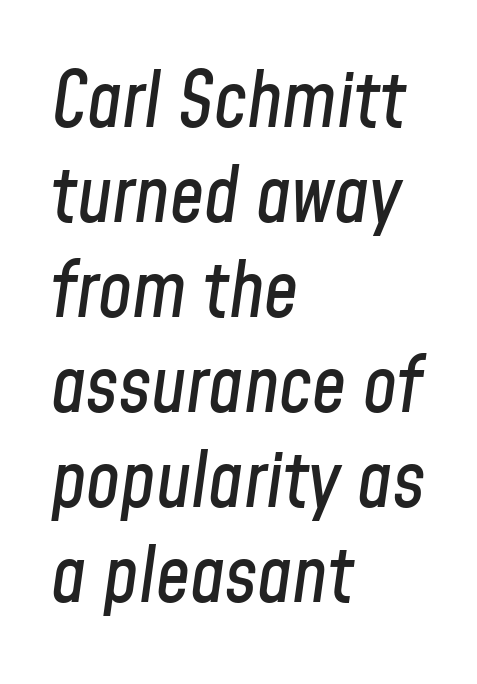
There's an unmistakable incline to the writing here. Every row of glyphs begins at an identical x-position on the left. Is this a fixed-width face? No — the glyphs have proportional, varying widths. These lines sit exactly where default settings would place them. There is no visible air inserted between adjacent glyphs.
